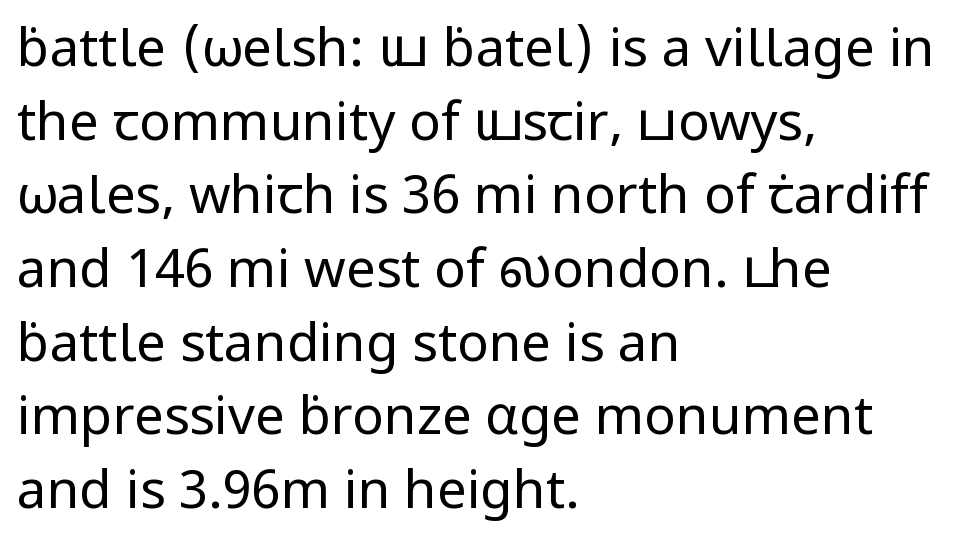
All the whitespace from short lines collects on the right. In terms of leading, this rendering sits right in the middle. Posture: straight, roman, zero tilt. Beneath every word, the page is bare. The typeface chosen for these lines omits serifs. The gaps between neighbouring characters are ordinary and unremarkable.
